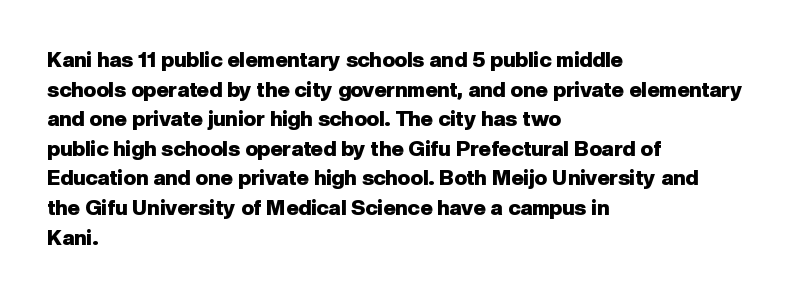
The image shows 21 px bold type, upright; set left-aligned, normal line spacing (1.41x), normal letter spacing, not underlined.
